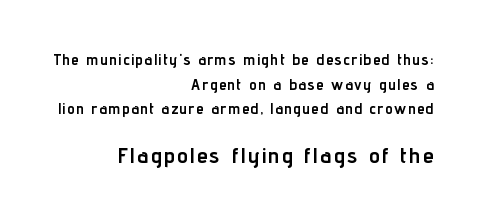
The image shows 22 px bold type, upright; set right-aligned, normal line spacing (1.64x), not underlined; the second (bottom) block is 1.47x larger.
